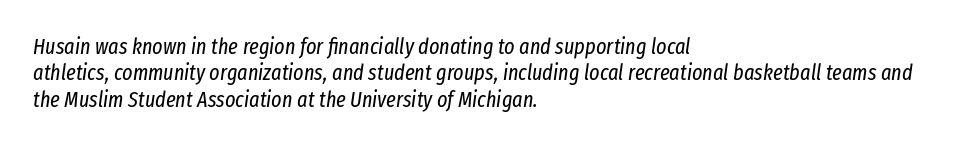
{"italic": "yes", "lean": "right", "slant_degrees": 8, "bold": "no", "underline": "no", "align": "left", "line_spacing_ratio": 1.2, "letter_spacing": "normal", "letter_spacing_em": 0.0, "glyph_px": 22}
